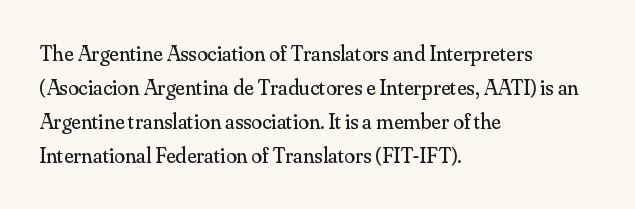
Caption: multi-line text, flush left, ragged right. Rendered with straight, roman letterforms. Beneath every word, the page is bare. Weight: not bold — regular or lighter. Nobody touched the tracking dial on this one. Vertically, the passage feels balanced, rows spaced as you'd expect.
